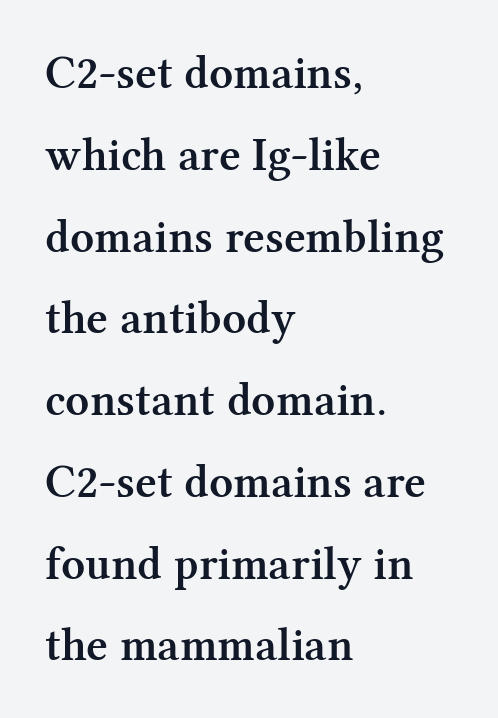
The image shows 47 px semibold serif type, upright; set left-aligned, line spacing 1.74x, normal letter spacing, not underlined; medium stroke contrast and a medium x-height.
